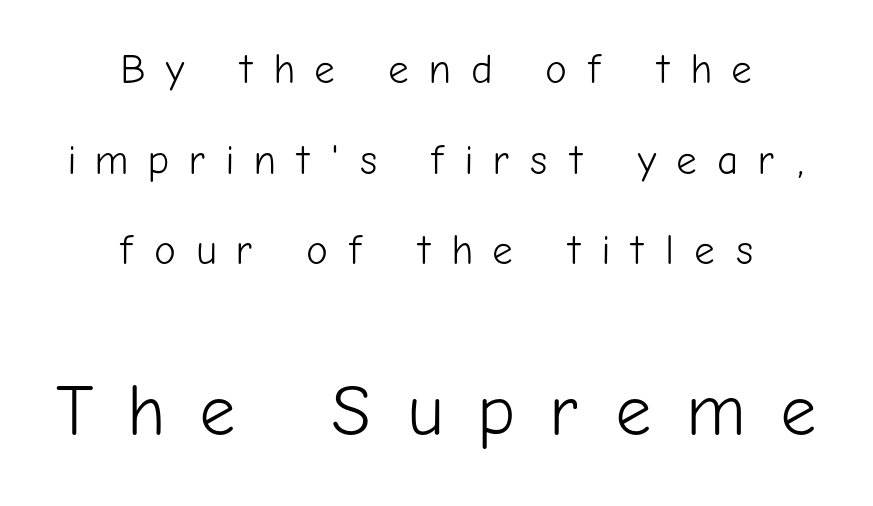
The image shows 72 px light sans-serif type, upright; set centered, loose line spacing (2.21x), unusually wide letter spacing (+0.48 em), not underlined; the second (bottom) block is 1.76x larger; low stroke contrast and a medium x-height.
